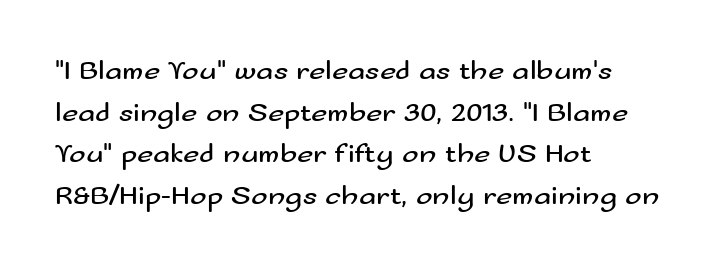
Q: Is the text bold? A: No.
Q: Is the text italic (slanted)? A: No, it is upright.
Q: Is the typeface a serif or a sans-serif typeface? A: Sans-serif.
Q: Is the text underlined? A: No.
Q: How is the paragraph aligned? A: Left-aligned.
Q: Is the spacing between letters normal or unusually wide? A: Normal.
Q: Is the spacing between lines tight, normal or loose? A: Normal.
Q: Width (condensed, normal, or wide)? A: Wide.
Q: Stroke contrast? A: Medium.
Q: x-height? A: Small.
Q: Monospaced? A: No.
